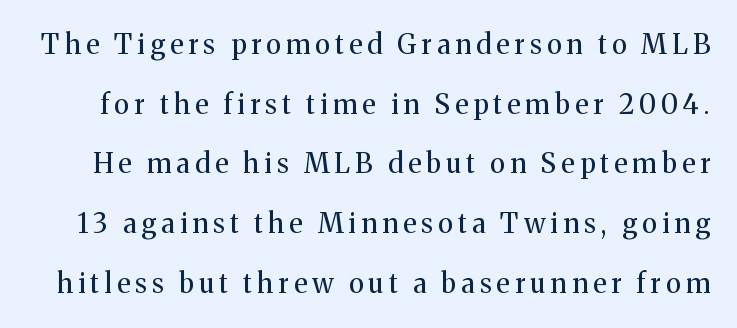
{"italic": "no", "bold": "no", "underline": "no", "line_spacing": "loose", "line_spacing_ratio": 2.21, "glyph_px": 27}
